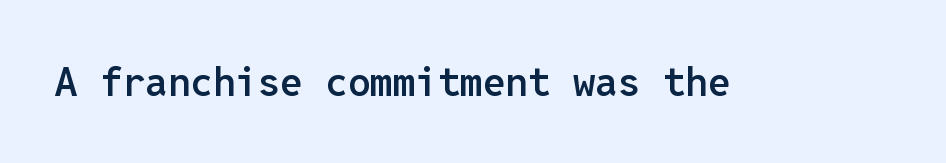
I'd describe the lettering as semibold — firm but not a full bold. Short note: letters normally spaced. The letters stand upright; this is a roman face. Regarding serifs, this sample does without them. Type without underlining. These lines are rendered in a fixed-pitch font.
